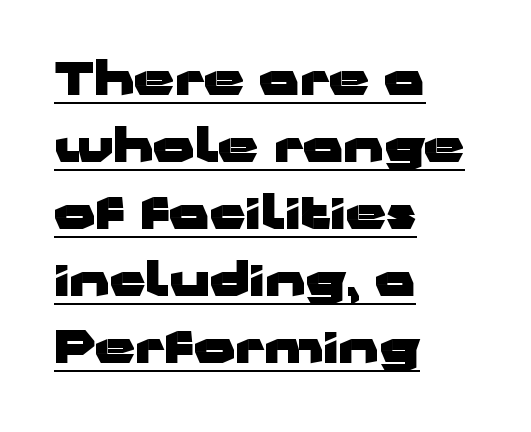
The image shows 45 px heavy, wide sans-serif type, upright; set left-aligned, normal line spacing (1.49x), normal letter spacing, underlined; low stroke contrast and a medium x-height.
